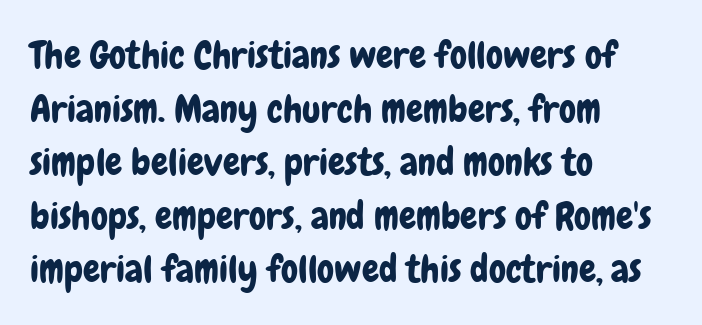
Q: Is the text italic (slanted)? A: No, it is upright.
Q: Is the typeface a serif or a sans-serif typeface? A: Sans-serif.
Q: Is the text underlined? A: No.
Q: How is the paragraph aligned? A: Left-aligned.
Q: Is the spacing between letters normal or unusually wide? A: Normal.
Q: Is the spacing between lines tight, normal or loose? A: Normal.
Q: Width (condensed, normal, or wide)? A: Condensed.
Q: Stroke contrast? A: Low.
Q: x-height? A: Medium.
Q: Monospaced? A: No.
